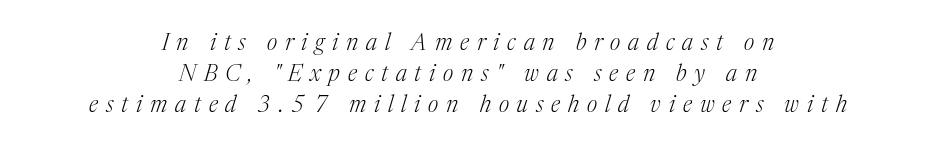
The image shows 23 px text type, italic (leaning right); set centered, normal line spacing (1.35x), unusually wide letter spacing (+0.34 em), not underlined.
